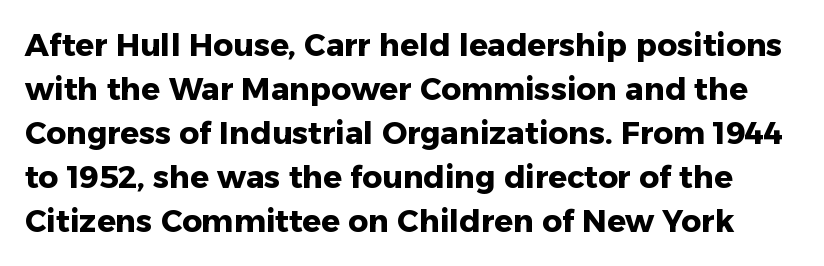
Just letters on the line, the space beneath them empty. You could call the tracking neutral — neither tight nor loose. Pretty heavy lettering here — definitely bold. The letters stand straight up with perfectly vertical stems. A sans-serif font was chosen for this passage. The designer left line spacing at the default.
